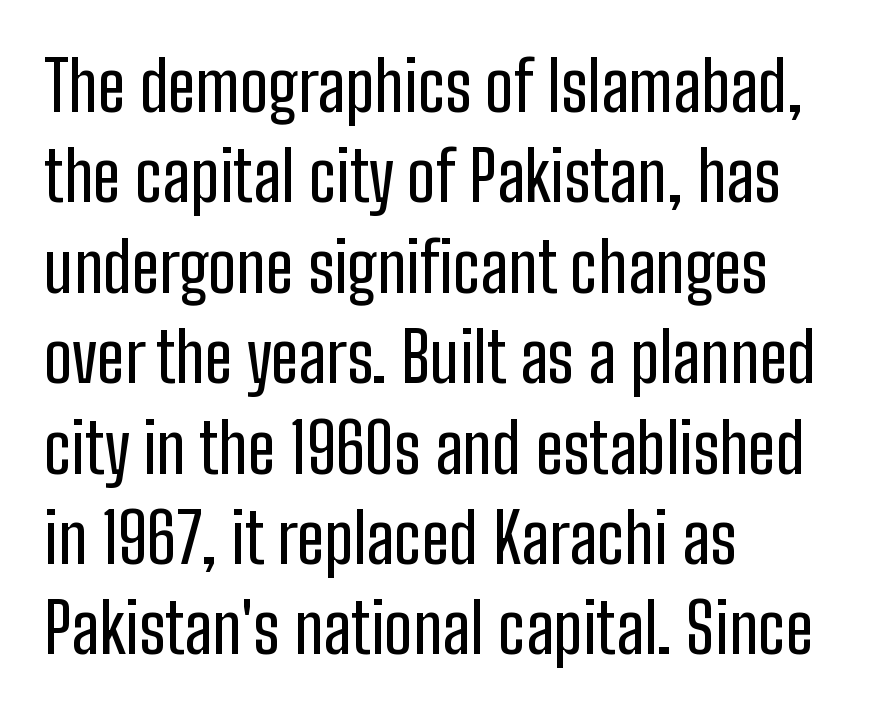
{"serif": "no", "italic": "no", "width": "condensed", "stroke_contrast": "low", "x_height": "medium", "monospaced": "no", "underline": "no", "align": "left", "line_spacing": "normal", "line_spacing_ratio": 1.31, "letter_spacing": "normal", "letter_spacing_em": 0.0, "glyph_px": 69}
